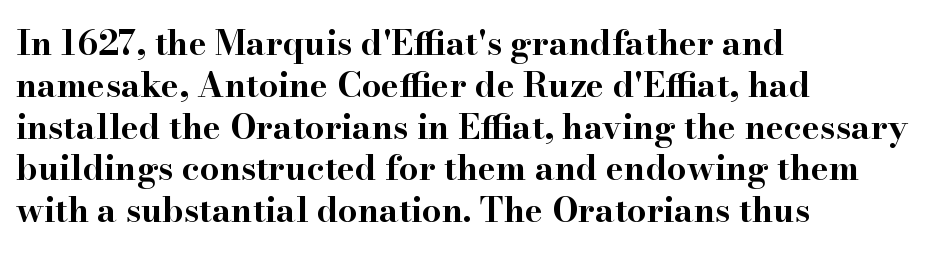
The image shows 34 px bold, wide serif type, upright; set left-aligned, line spacing 1.23x, normal letter spacing, not underlined; high stroke contrast and a small x-height.
